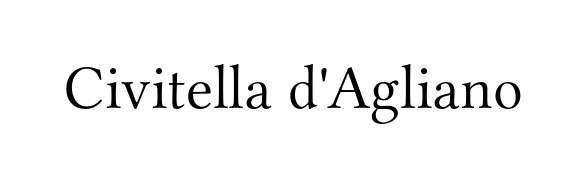
The image shows 62 px light serif type, upright; set normal letter spacing, not underlined; medium stroke contrast and a small x-height.
